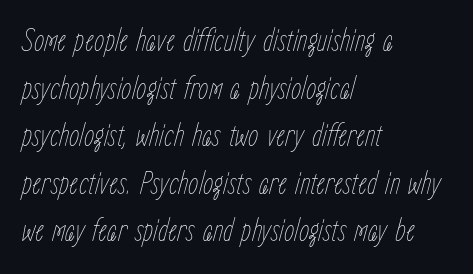
The image shows 33 px thin, condensed type, italic (leaning right); set left-aligned, normal line spacing (1.44x), normal letter spacing, not underlined; low stroke contrast and a medium x-height.
